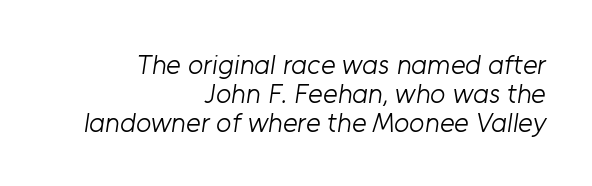
How would I describe the line gaps? Narrow and economical. This rendering uses right alignment, leaving the left contour irregular. Does extra space separate the letters? No, they use regular spacing. Weight: not bold — regular or lighter.
